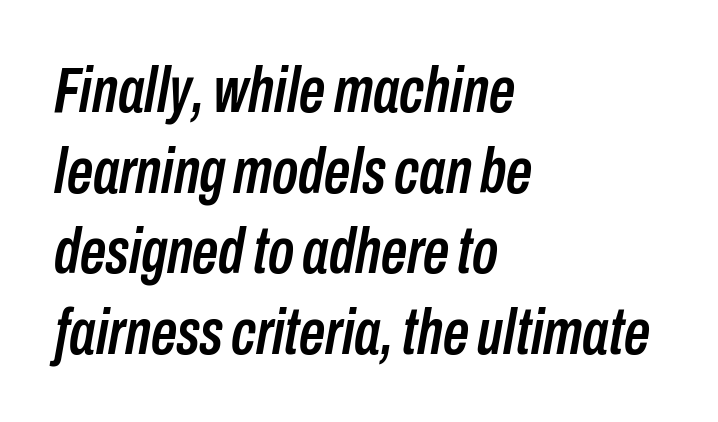
The image shows 65 px condensed type, italic (leaning right); set left-aligned, line spacing 1.24x, normal letter spacing, not underlined; low stroke contrast and a medium x-height.
